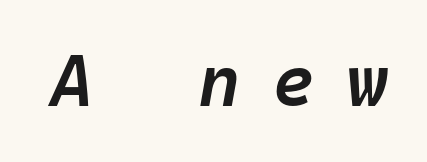
The image shows 73 px semibold type, italic (leaning right), monospaced; set unusually wide letter spacing (+0.43 em), not underlined; low stroke contrast and a medium x-height.
